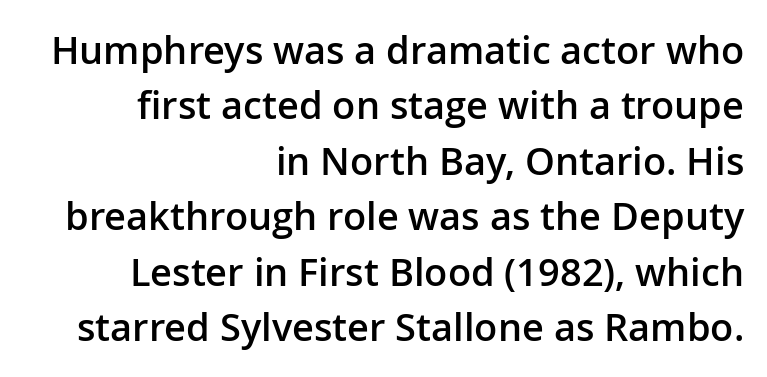
{"serif": "no", "italic": "no", "bold": "semi", "weight": "semibold", "width": "normal", "stroke_contrast": "low", "x_height": "medium", "monospaced": "no", "underline": "no", "align": "right", "line_spacing": "normal", "line_spacing_ratio": 1.46, "letter_spacing": "normal", "letter_spacing_em": 0.0, "glyph_px": 38}
